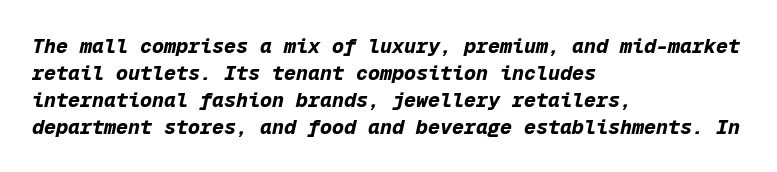
The image shows 20 px bold type, italic (leaning right); set left-aligned, normal line spacing (1.35x), normal letter spacing, not underlined.
